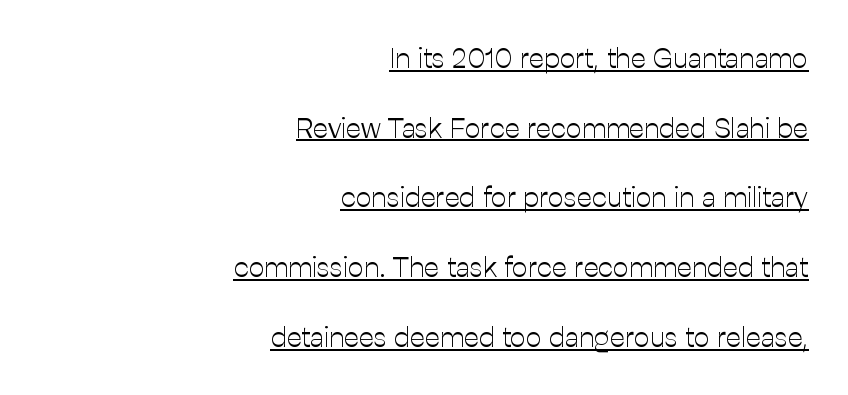
The image shows 28 px light sans-serif type, upright; set right-aligned, loose line spacing (2.49x), normal letter spacing, underlined; low stroke contrast and a medium x-height.
